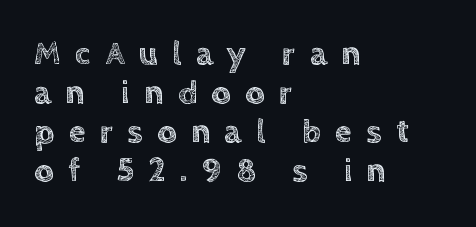
{"italic": "no", "width": "normal", "x_height": "large", "monospaced": "no", "underline": "no", "align": "left", "line_spacing": "tight", "line_spacing_ratio": 1.15, "letter_spacing": "wide", "letter_spacing_em": 0.42, "glyph_px": 34}
